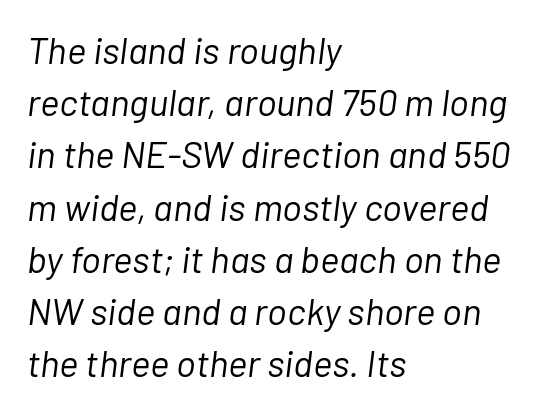
{"italic": "yes", "lean": "right", "slant_degrees": 7, "bold": "no", "weight": "light", "width": "normal", "stroke_contrast": "low", "x_height": "medium", "monospaced": "no", "underline": "no", "align": "left", "line_spacing": "normal", "line_spacing_ratio": 1.41, "letter_spacing": "normal", "letter_spacing_em": 0.0, "glyph_px": 37}
